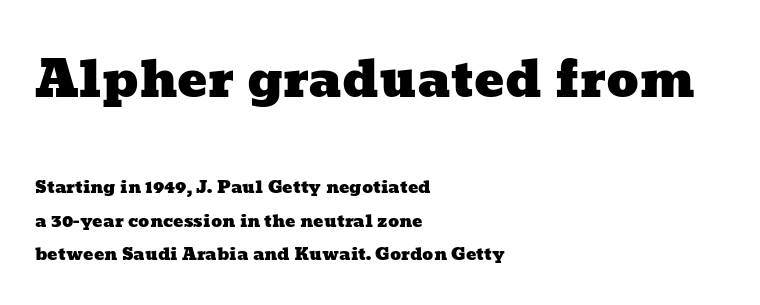
Is the letter spacing exaggerated? No — it looks like the ordinary default. A great deal of white space separates one row of letters from the next. The baseline area is clear. Of the two passages, the one on top uses the larger point size.
